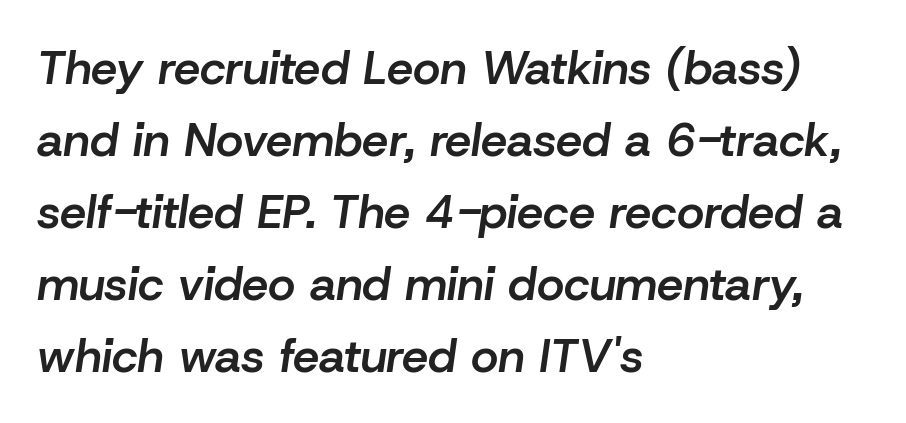
Q: Is the text bold? A: Semi-bold.
Q: Is the text italic (slanted)? A: Yes, it leans right by about 8 degrees.
Q: Is the text underlined? A: No.
Q: How is the paragraph aligned? A: Left-aligned.
Q: Is the spacing between letters normal or unusually wide? A: Normal.
Q: Is the spacing between lines tight, normal or loose? A: Normal.
Q: Width (condensed, normal, or wide)? A: Normal.
Q: Stroke contrast? A: Low.
Q: x-height? A: Medium.
Q: Monospaced? A: No.
